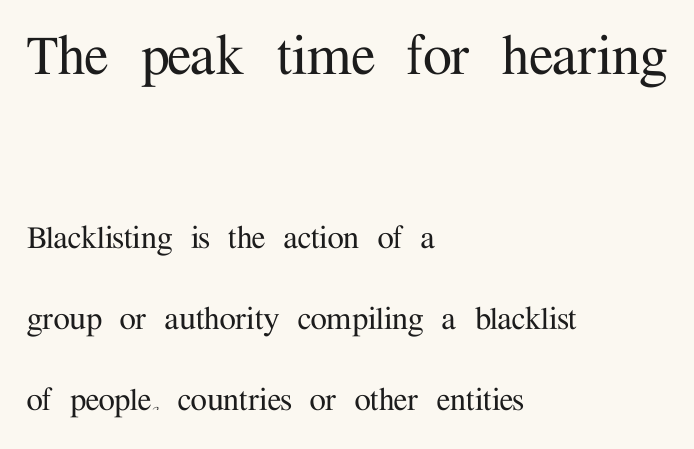
Q: Is the text italic (slanted)? A: No, it is upright.
Q: Is the typeface a serif or a sans-serif typeface? A: Serif.
Q: Is the text underlined? A: No.
Q: How is the paragraph aligned? A: Left-aligned.
Q: Is the spacing between letters normal or unusually wide? A: Normal.
Q: Is the spacing between lines tight, normal or loose? A: Loose.
Q: Which block of text is set in a larger size, the first (top) or the second (bottom)? A: The first (top) one.
Q: Width (condensed, normal, or wide)? A: Normal.
Q: Stroke contrast? A: Medium.
Q: x-height? A: Medium.
Q: Monospaced? A: No.
